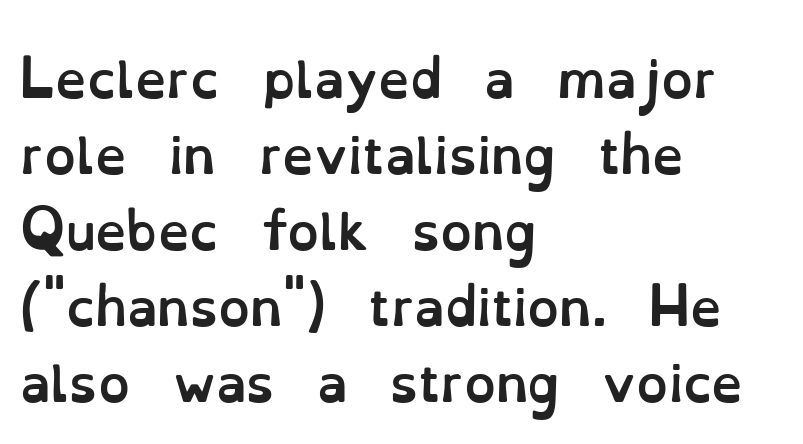
{"italic": "no", "bold": "yes", "weight": "semibold", "width": "normal", "stroke_contrast": "low", "x_height": "small", "monospaced": "no", "underline": "no", "align": "left", "line_spacing": "normal", "line_spacing_ratio": 1.52, "letter_spacing": "normal", "letter_spacing_em": 0.0, "glyph_px": 50}
